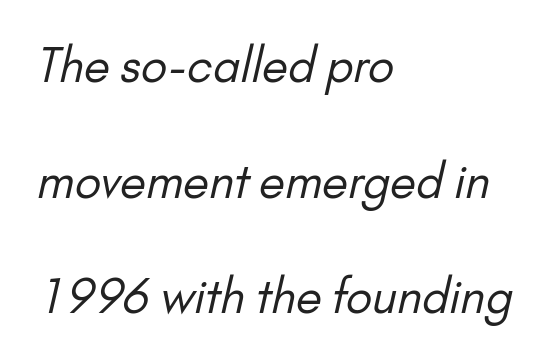
Q: Is the text bold? A: No.
Q: Is the typeface a serif or a sans-serif typeface? A: Sans-serif.
Q: Is the text underlined? A: No.
Q: How is the paragraph aligned? A: Left-aligned.
Q: Is the spacing between letters normal or unusually wide? A: Normal.
Q: Is the spacing between lines tight, normal or loose? A: Loose.
Q: Width (condensed, normal, or wide)? A: Normal.
Q: Stroke contrast? A: Low.
Q: x-height? A: Small.
Q: Monospaced? A: No.
